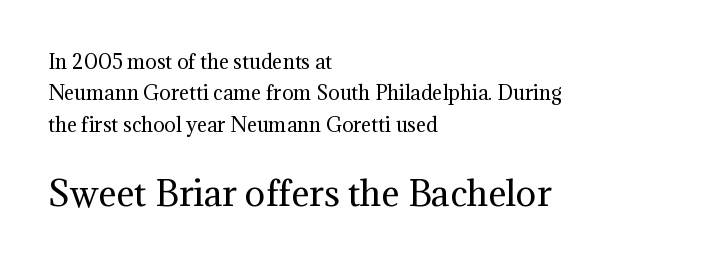
Q: Is the text bold? A: No.
Q: Is the text italic (slanted)? A: No, it is upright.
Q: Is the typeface a serif or a sans-serif typeface? A: Serif.
Q: Is the text underlined? A: No.
Q: How is the paragraph aligned? A: Left-aligned.
Q: Is the spacing between letters normal or unusually wide? A: Normal.
Q: Is the spacing between lines tight, normal or loose? A: Normal.
Q: Which block of text is set in a larger size, the first (top) or the second (bottom)? A: The second (bottom) one.
Q: Width (condensed, normal, or wide)? A: Normal.
Q: Stroke contrast? A: Medium.
Q: x-height? A: Medium.
Q: Monospaced? A: No.
